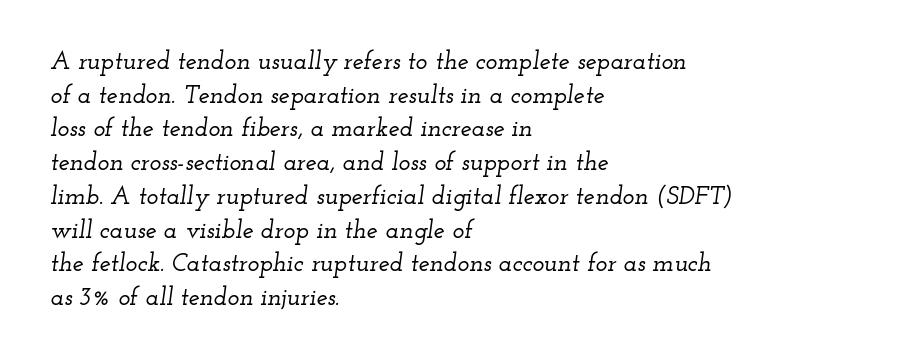
The glyphs look as if they've been sheared to an angle. These lines are set flush left with a ragged right edge. Default kerning and tracking; the words read as compact shapes. The designer left line spacing at the default.
